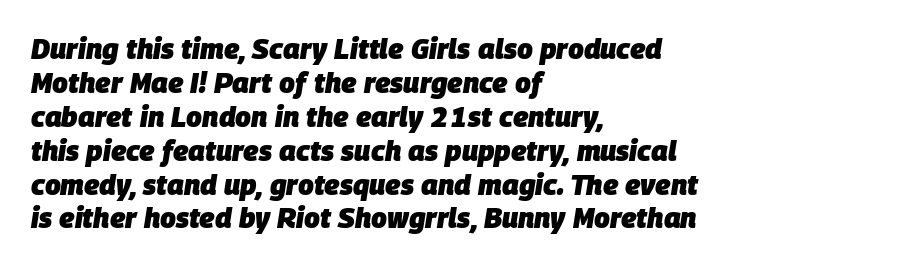
{"italic": "yes", "lean": "right", "slant_degrees": 9, "bold": "yes", "weight": "heavy", "width": "normal", "stroke_contrast": "low", "x_height": "large", "monospaced": "no", "underline": "no", "align": "left", "line_spacing_ratio": 1.21, "letter_spacing": "normal", "letter_spacing_em": 0.0, "glyph_px": 28}
